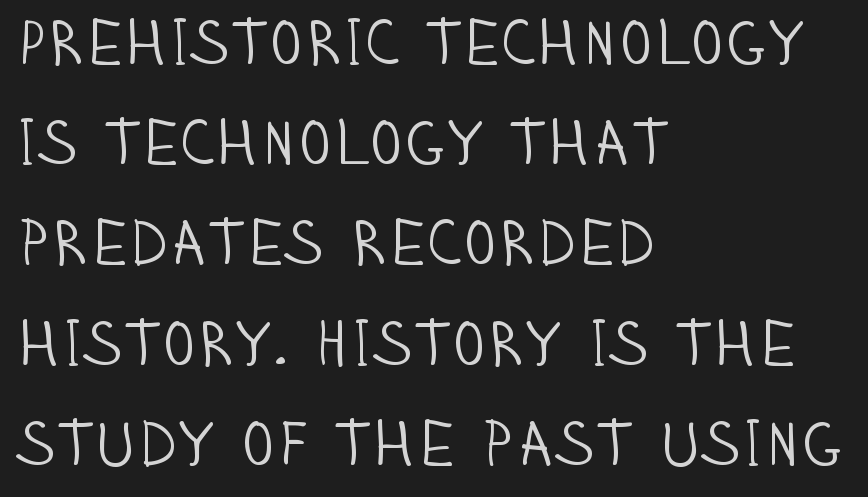
The image shows 63 px light, condensed sans-serif type, upright; set left-aligned, normal line spacing (1.59x), normal letter spacing, not underlined; low stroke contrast and a large x-height.
